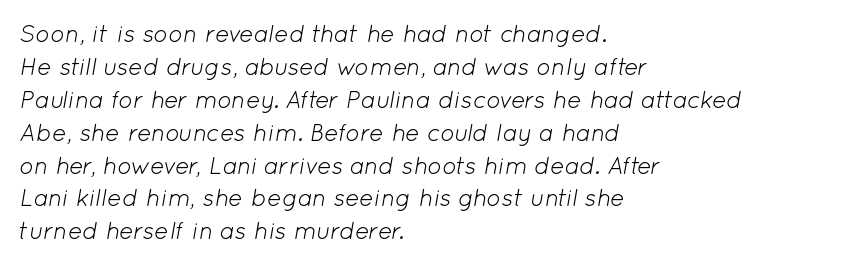
Students, observe: this is what conventionally led text looks like. A light-to-regular cut is what we see here. Left-aligned paragraph, ragged on the right. The passage shown leans; its letterforms are oblique. Here the glyphs are tracked normally, forming tight word shapes.
